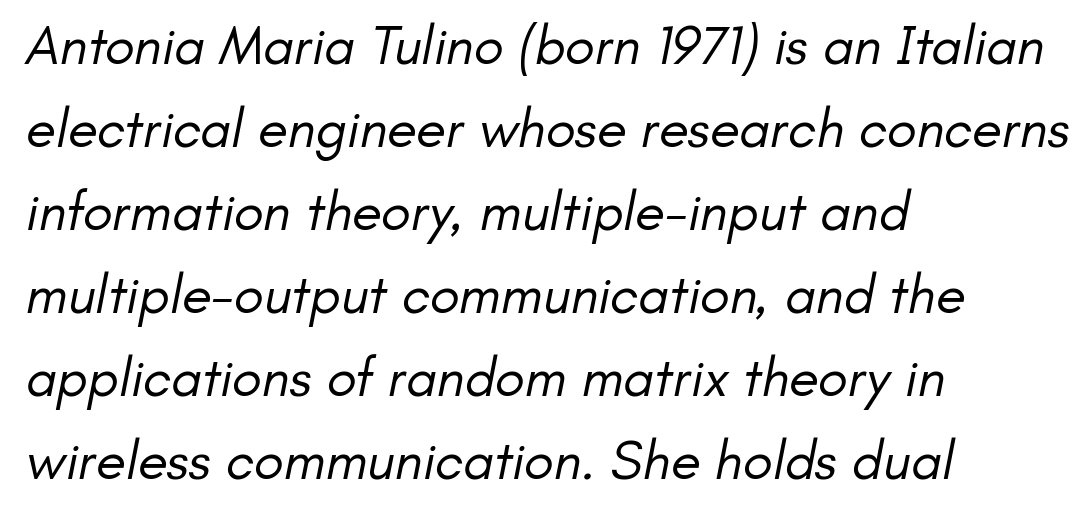
Stroke thickness stays within the range of a standard reading face or lighter. The type family on display is of the sans-serif kind. The face used here is proportionally spaced, like ordinary book or web type. A classic flush-left, rag-right setting is used for this passage. These lines sit exactly where default settings would place them. Beneath every word, the page is bare.
